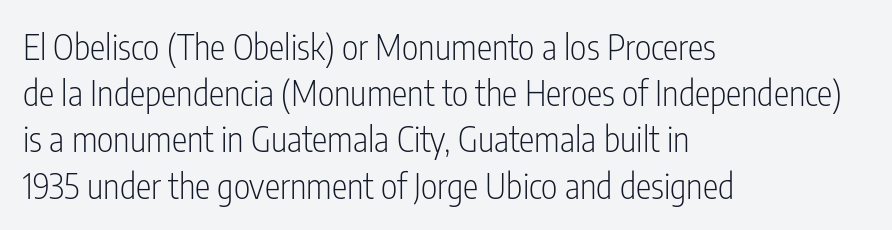
This reads as an unemphasized weight, regular at the heaviest. Underline: absent. Is the letter spacing exaggerated? No — it looks like the ordinary default. Layout note: lines flush left. Nope, not italic — everything's standing straight. Classification — sans serif.
